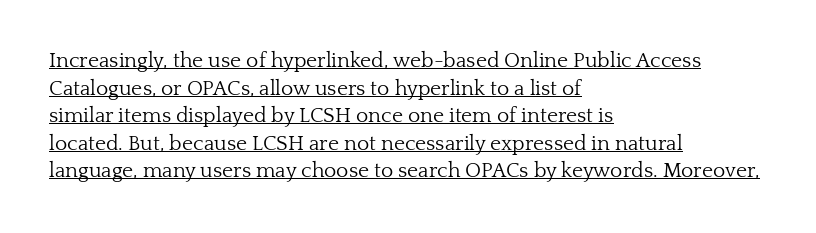
Here the glyphs are tracked normally, forming tight word shapes. This is underlined copy, the kind a proofreader might mark for attention. Posture: vertical. Notice how the passage keeps a crisp vertical edge on the left only.
